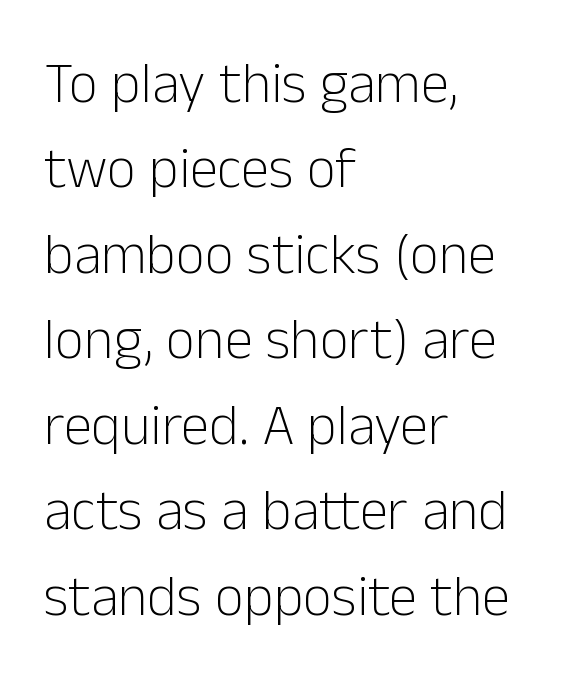
The image shows 57 px light sans-serif type, upright; set left-aligned, normal line spacing (1.5x), normal letter spacing, not underlined; low stroke contrast and a medium x-height.
